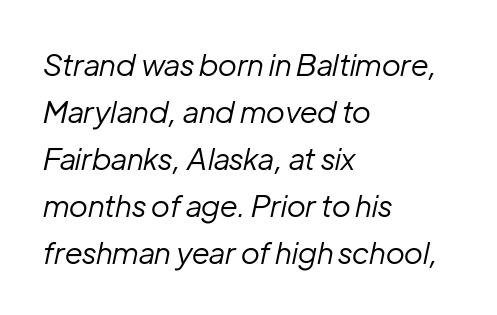
Q: Is the text bold? A: No.
Q: Is the text italic (slanted)? A: Yes, it leans right by about 12 degrees.
Q: Is the text underlined? A: No.
Q: How is the paragraph aligned? A: Left-aligned.
Q: Is the spacing between letters normal or unusually wide? A: Normal.
Q: Is the spacing between lines tight, normal or loose? A: Normal.
Q: Width (condensed, normal, or wide)? A: Normal.
Q: Stroke contrast? A: Low.
Q: x-height? A: Medium.
Q: Monospaced? A: No.
